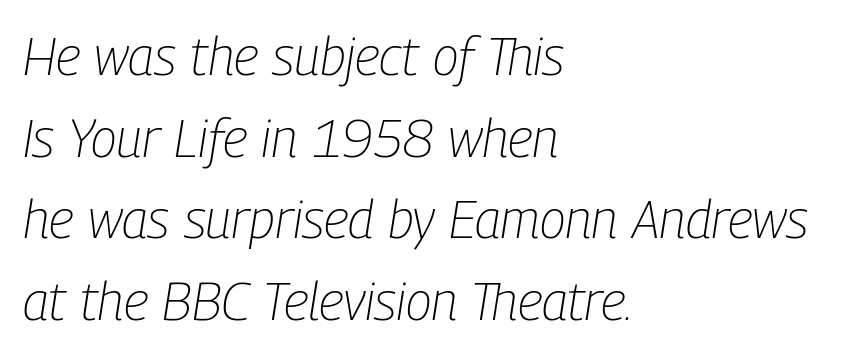
The passage shown is not bold in any degree. Horizontally, the lines are justified to the leading edge only. A clean baseline with only descenders dipping below it. Default kerning and tracking; the words read as compact shapes. Every character sits at an angle, as italics do. Is there much room between lines? A standard amount, neither cramped nor airy.
